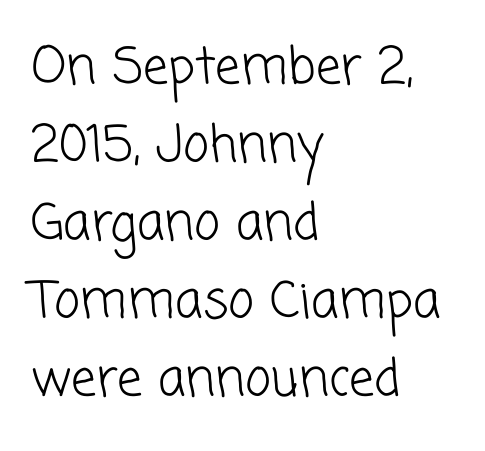
Q: Is the text bold? A: No.
Q: Is the typeface a serif or a sans-serif typeface? A: Sans-serif.
Q: Is the text underlined? A: No.
Q: How is the paragraph aligned? A: Left-aligned.
Q: Is the spacing between letters normal or unusually wide? A: Normal.
Q: Is the spacing between lines tight, normal or loose? A: Normal.
Q: Width (condensed, normal, or wide)? A: Normal.
Q: Stroke contrast? A: Low.
Q: x-height? A: Medium.
Q: Monospaced? A: No.
